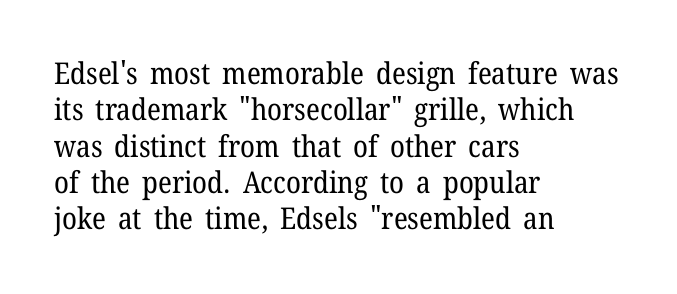
Q: Is the text bold? A: No.
Q: Is the text italic (slanted)? A: No, it is upright.
Q: Is the typeface a serif or a sans-serif typeface? A: Serif.
Q: Is the text underlined? A: No.
Q: How is the paragraph aligned? A: Left-aligned.
Q: Is the spacing between letters normal or unusually wide? A: Normal.
Q: Width (condensed, normal, or wide)? A: Normal.
Q: Stroke contrast? A: Low.
Q: x-height? A: Medium.
Q: Monospaced? A: No.
